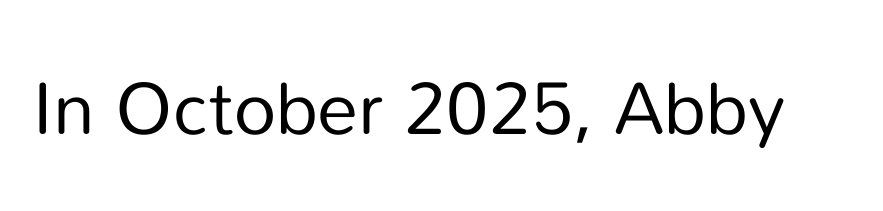
You can tell it's not italic because the verticals are truly vertical. Caption: standard tracking, unaltered. Type style note: lacks serifs. Beneath every word, the page is bare. Vertical stems look standard width or narrower in stroke. Think of a printed novel: that variable character pitch is what you see here.
